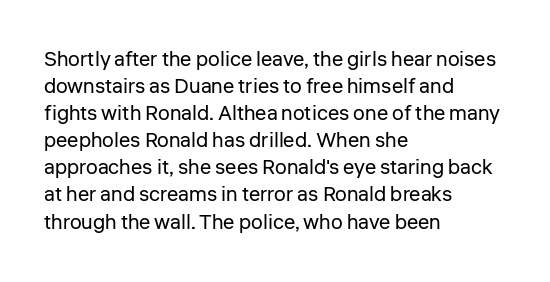
Q: Is the text bold? A: No.
Q: Is the text italic (slanted)? A: No, it is upright.
Q: Is the text underlined? A: No.
Q: How is the paragraph aligned? A: Left-aligned.
Q: Is the spacing between letters normal or unusually wide? A: Normal.
Q: Is the spacing between lines tight, normal or loose? A: Normal.
